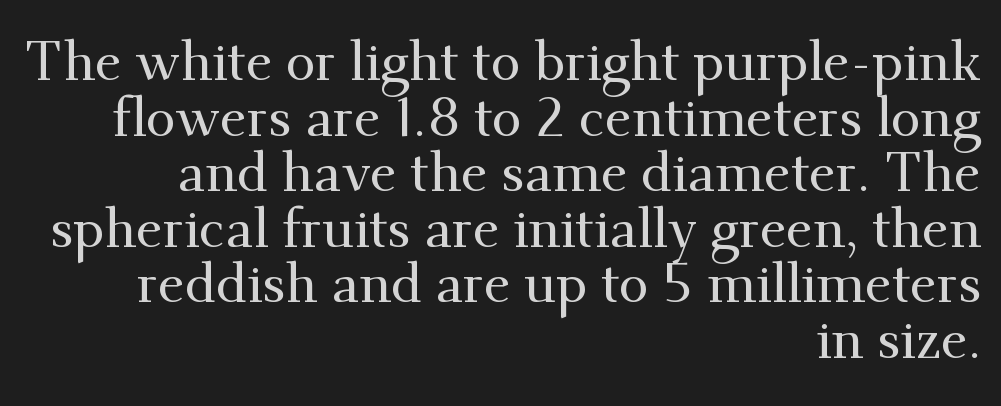
{"serif": "yes", "italic": "no", "width": "normal", "stroke_contrast": "medium", "x_height": "small", "monospaced": "no", "underline": "no", "align": "right", "line_spacing": "tight", "line_spacing_ratio": 1.03, "letter_spacing": "normal", "letter_spacing_em": 0.0, "glyph_px": 54}
